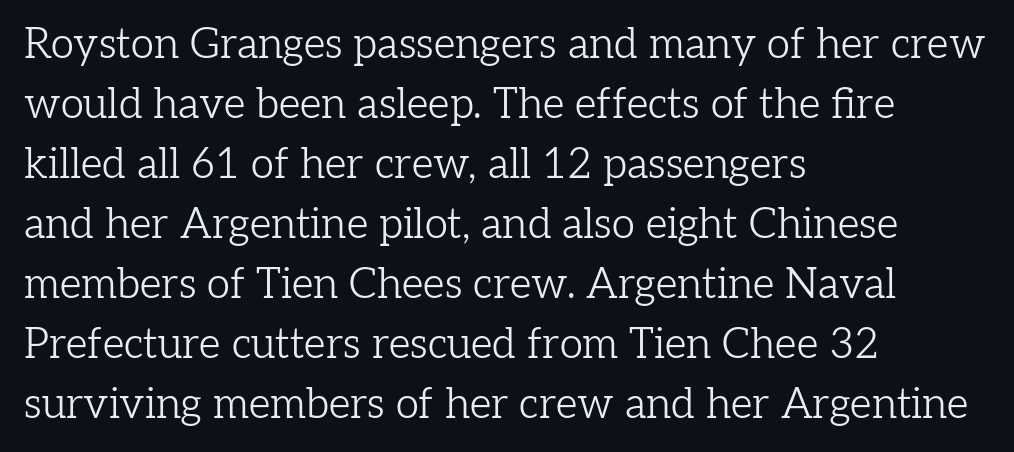
Q: Is the text bold? A: No.
Q: Is the text italic (slanted)? A: No, it is upright.
Q: Is the typeface a serif or a sans-serif typeface? A: Serif.
Q: Is the text underlined? A: No.
Q: How is the paragraph aligned? A: Left-aligned.
Q: Is the spacing between letters normal or unusually wide? A: Normal.
Q: Is the spacing between lines tight, normal or loose? A: Normal.
Q: Width (condensed, normal, or wide)? A: Normal.
Q: Stroke contrast? A: Low.
Q: x-height? A: Medium.
Q: Monospaced? A: No.
